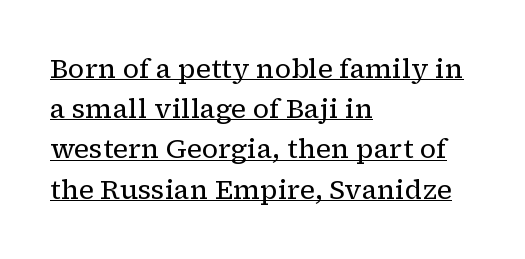
Q: Is the text bold? A: No.
Q: Is the text italic (slanted)? A: No, it is upright.
Q: Is the text underlined? A: Yes.
Q: How is the paragraph aligned? A: Left-aligned.
Q: Is the spacing between letters normal or unusually wide? A: Normal.
Q: Is the spacing between lines tight, normal or loose? A: Normal.
